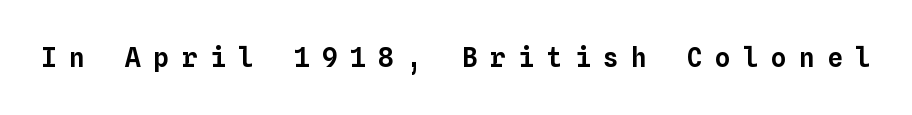
Q: Is the text italic (slanted)? A: No, it is upright.
Q: Is the text underlined? A: No.
Q: Is the spacing between letters normal or unusually wide? A: Unusually wide.
